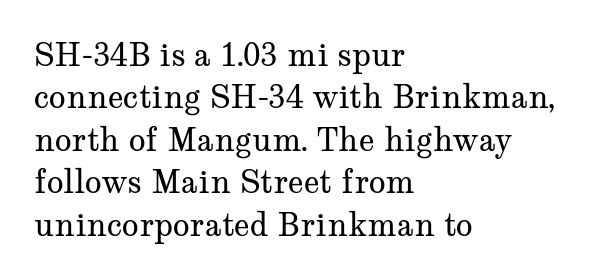
{"serif": "yes", "italic": "no", "bold": "no", "weight": "regular", "width": "wide", "stroke_contrast": "medium", "x_height": "medium", "monospaced": "no", "underline": "no", "align": "left", "line_spacing": "normal", "line_spacing_ratio": 1.37, "letter_spacing": "normal", "letter_spacing_em": 0.0, "glyph_px": 31}
